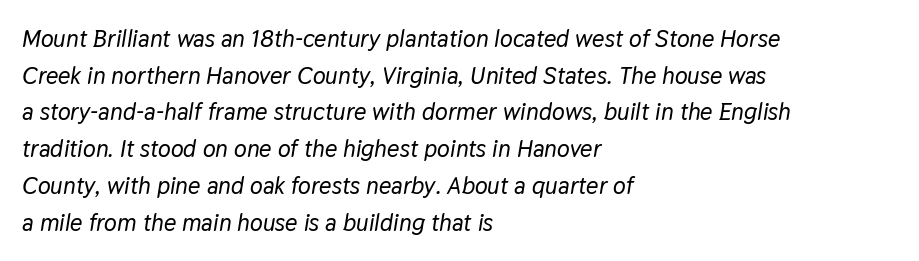
Q: Is the text italic (slanted)? A: Yes, it leans right by about 9 degrees.
Q: Is the text underlined? A: No.
Q: How is the paragraph aligned? A: Left-aligned.
Q: Is the spacing between letters normal or unusually wide? A: Normal.
Q: Is the spacing between lines tight, normal or loose? A: Normal.
